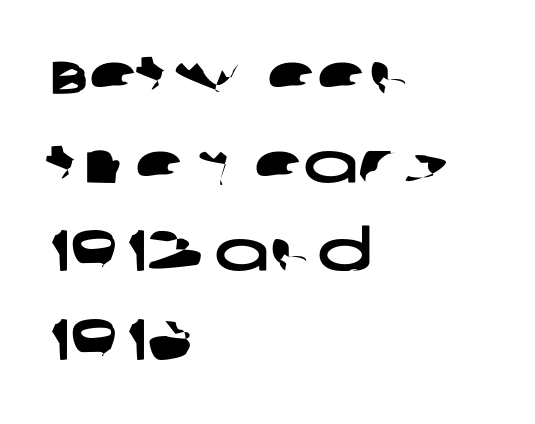
The gap between lines stays unmarked. Does extra space separate the letters? No, they use regular spacing. A normal amount of white space separates one row of letters from the next. Regarding serifs, this sample does without them.
